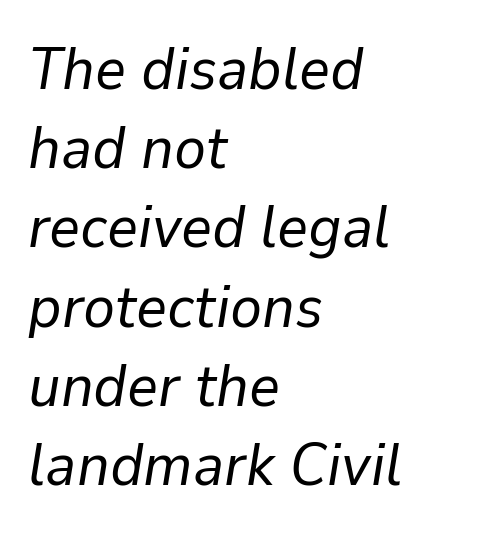
{"italic": "yes", "lean": "right", "slant_degrees": 9, "bold": "no", "weight": "regular", "width": "normal", "stroke_contrast": "low", "x_height": "medium", "monospaced": "no", "underline": "no", "align": "left", "line_spacing": "normal", "line_spacing_ratio": 1.32, "letter_spacing": "normal", "letter_spacing_em": 0.0, "glyph_px": 60}
